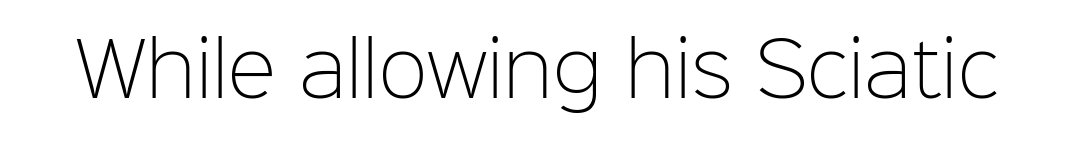
Q: Is the text bold? A: No.
Q: Is the text italic (slanted)? A: No, it is upright.
Q: Is the typeface a serif or a sans-serif typeface? A: Sans-serif.
Q: Is the text underlined? A: No.
Q: Is the spacing between letters normal or unusually wide? A: Normal.
Q: Width (condensed, normal, or wide)? A: Normal.
Q: Stroke contrast? A: Low.
Q: x-height? A: Medium.
Q: Monospaced? A: No.
